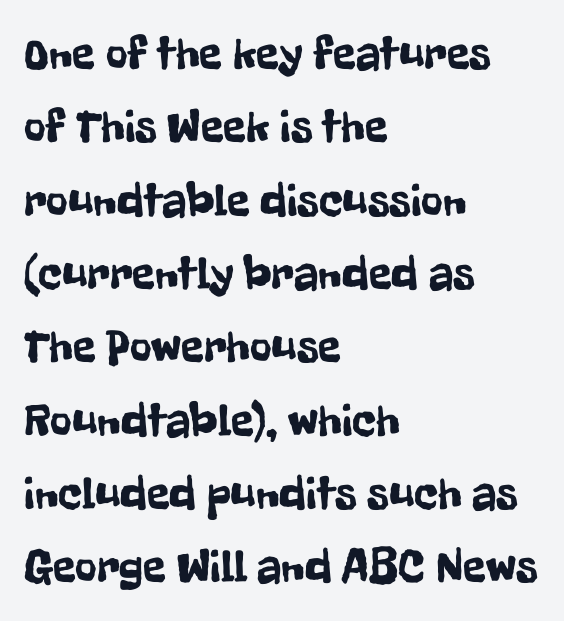
{"serif": "no", "italic": "no", "width": "condensed", "stroke_contrast": "low", "x_height": "medium", "monospaced": "no", "underline": "no", "align": "left", "line_spacing": "normal", "line_spacing_ratio": 1.56, "letter_spacing": "normal", "letter_spacing_em": 0.0, "glyph_px": 47}
